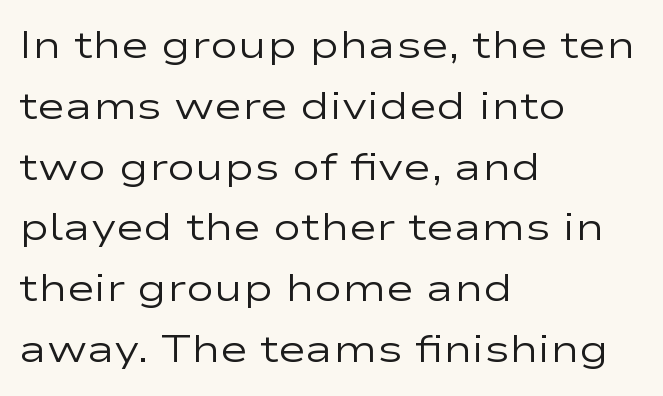
Q: Is the text bold? A: No.
Q: Is the text italic (slanted)? A: No, it is upright.
Q: Is the typeface a serif or a sans-serif typeface? A: Sans-serif.
Q: Is the text underlined? A: No.
Q: How is the paragraph aligned? A: Left-aligned.
Q: Is the spacing between letters normal or unusually wide? A: Normal.
Q: Is the spacing between lines tight, normal or loose? A: Normal.
Q: Width (condensed, normal, or wide)? A: Wide.
Q: Stroke contrast? A: Low.
Q: x-height? A: Medium.
Q: Monospaced? A: No.
